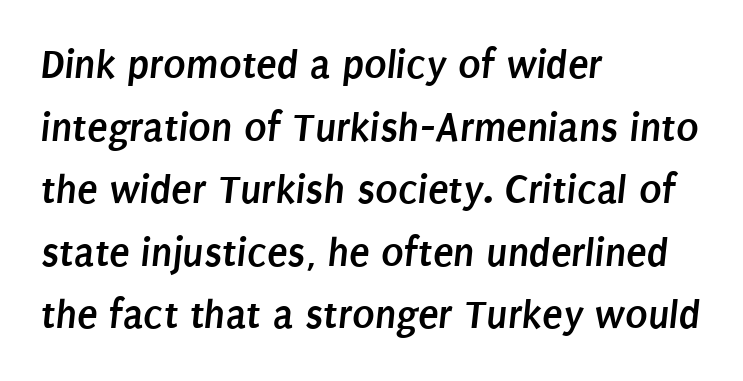
The passage is arranged the way most books set body copy — flush left. Does extra space separate the letters? No, they use regular spacing. These lines carry a lot of weight — the face is fully bold. Observe the absence of serifs on each vertical stroke in this sample. Beneath every word, the page is bare.
